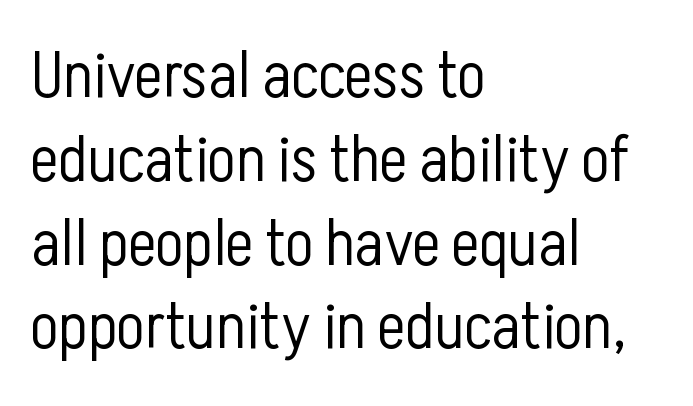
The image shows 66 px light, condensed sans-serif type, upright; set left-aligned, normal line spacing (1.27x), normal letter spacing, not underlined; low stroke contrast and a medium x-height.
